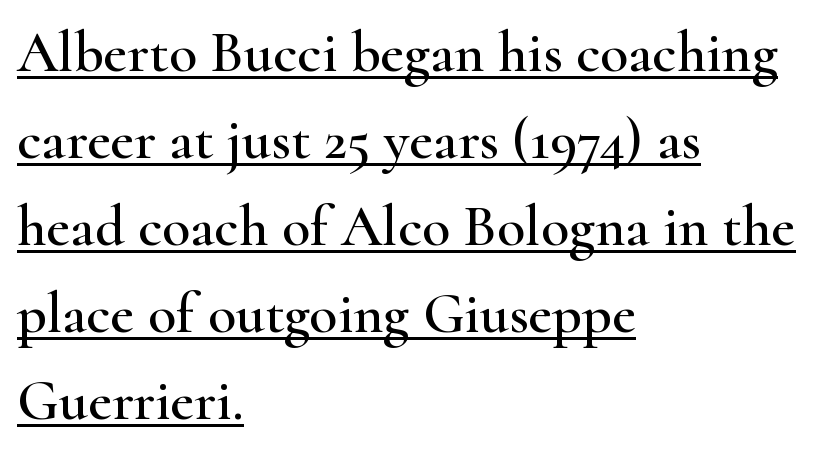
The image shows 58 px wide serif type, upright; set left-aligned, normal line spacing (1.5x), normal letter spacing, underlined; high stroke contrast and a small x-height.
